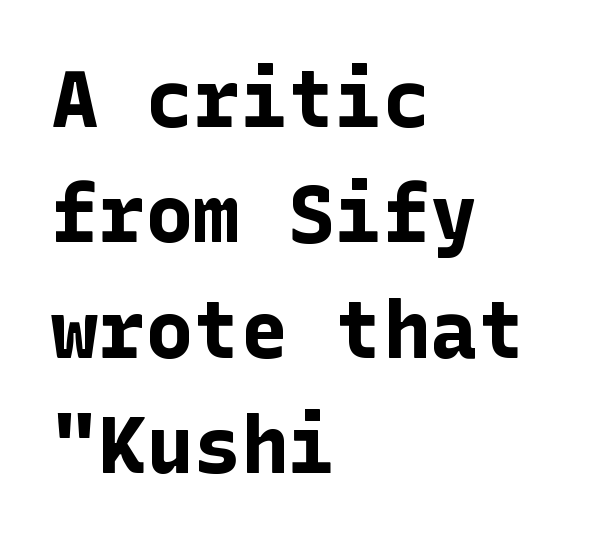
The image shows 79 px bold sans-serif type, upright; set left-aligned, normal line spacing (1.46x), normal letter spacing, not underlined; low stroke contrast and a medium x-height.
